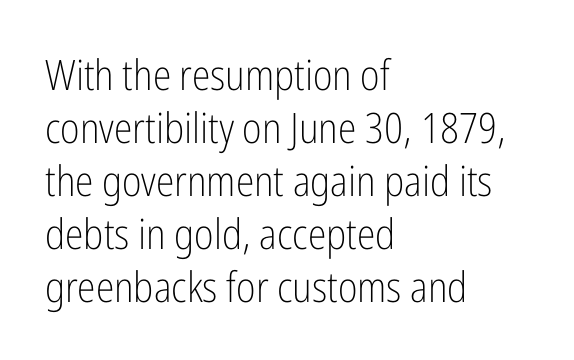
The typesetting does not lean heavy: it is not bold. These lines sit exactly where default settings would place them. Each letter keeps its own natural width here, so spacing adapts to shape. Compared with typical body copy, the letter spacing here is the same. Characters remain perfectly vertical along every line. Nothing sits at the stroke ends, so this counts as sans-serif.
